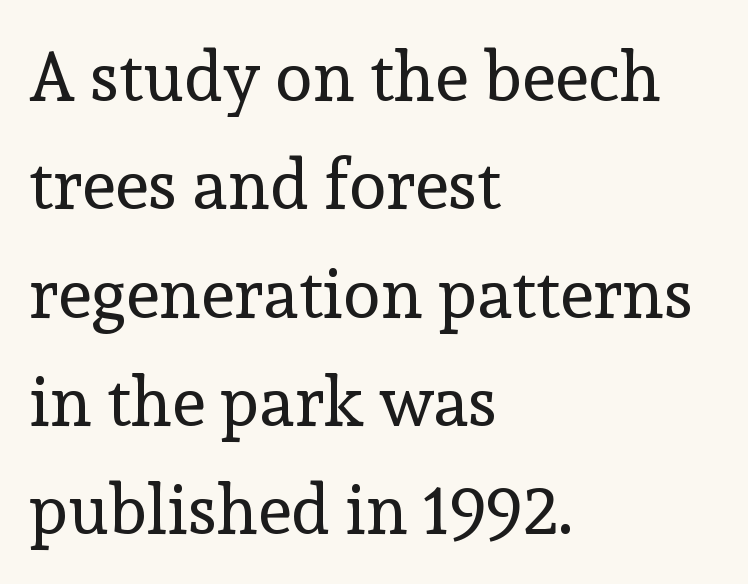
{"serif": "yes", "italic": "no", "bold": "no", "weight": "regular", "width": "normal", "x_height": "medium", "monospaced": "no", "underline": "no", "align": "left", "line_spacing": "normal", "line_spacing_ratio": 1.57, "letter_spacing": "normal", "letter_spacing_em": 0.0, "glyph_px": 69}
